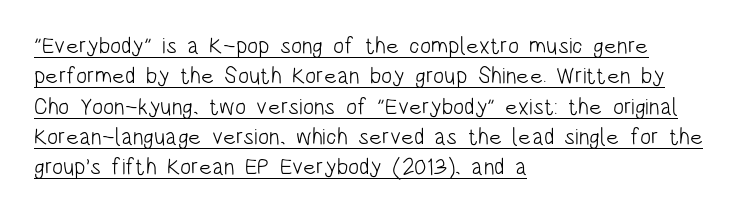
The image shows 23 px text type, upright; set left-aligned, normal line spacing (1.32x), normal letter spacing, underlined.
